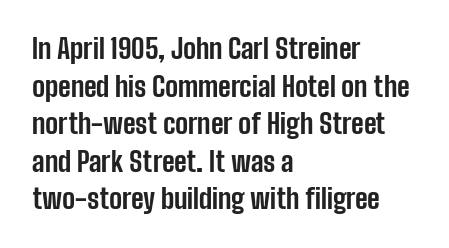
Q: Is the text bold? A: Yes.
Q: Is the text italic (slanted)? A: No, it is upright.
Q: Is the text underlined? A: No.
Q: How is the paragraph aligned? A: Left-aligned.
Q: Is the spacing between letters normal or unusually wide? A: Normal.
Q: Is the spacing between lines tight, normal or loose? A: Normal.
